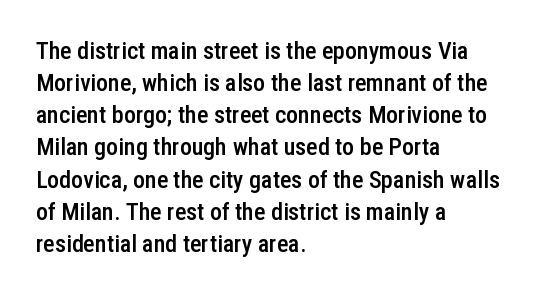
{"italic": "no", "bold": "semi", "underline": "no", "align": "left", "line_spacing": "normal", "line_spacing_ratio": 1.34, "letter_spacing": "normal", "letter_spacing_em": 0.0, "glyph_px": 24}
